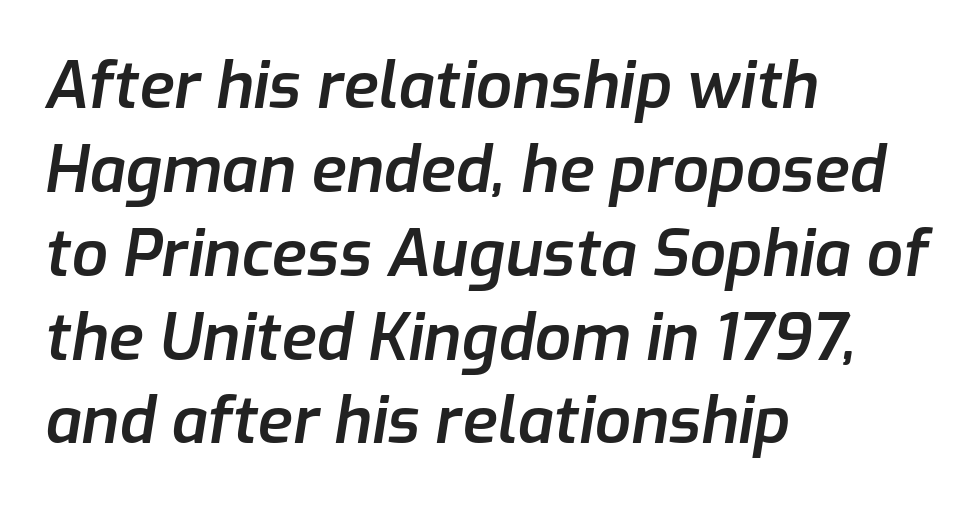
Q: Is the text bold? A: Semi-bold.
Q: Is the text italic (slanted)? A: Yes, it leans right by about 9 degrees.
Q: Is the text underlined? A: No.
Q: How is the paragraph aligned? A: Left-aligned.
Q: Is the spacing between letters normal or unusually wide? A: Normal.
Q: Is the spacing between lines tight, normal or loose? A: Normal.
Q: Width (condensed, normal, or wide)? A: Normal.
Q: Stroke contrast? A: Low.
Q: x-height? A: Medium.
Q: Monospaced? A: No.
